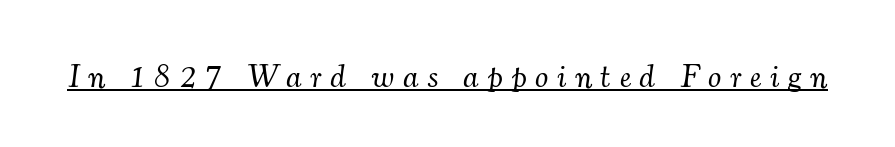
A typographer would call this underscored text. You could not count columns in this text — the font is proportionally spaced. A typesetter would mark this as italic. No chunkiness to these letters — they're not bold.
